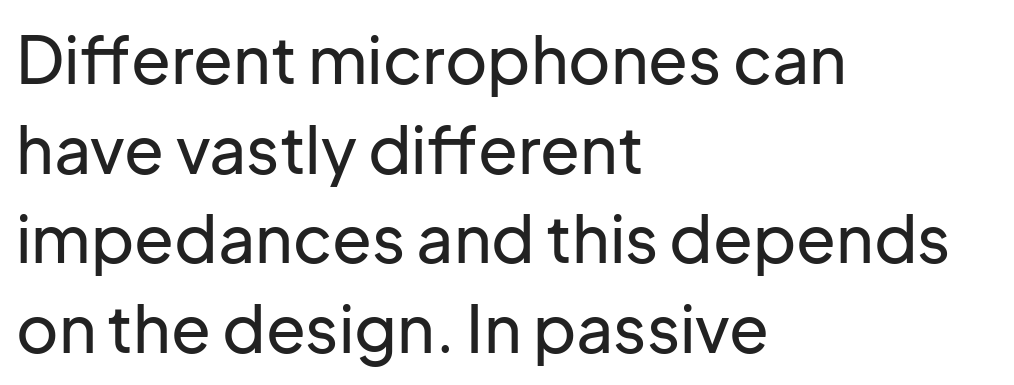
I'd call this a sans setting — the letters go barefoot. Looks like regular typesetting: each glyph gets only the width it needs. Leading matches the norm, producing a regular column. Clear beneath every line of the passage. Do the letters lean? They stand straight. Alignment: flush left.
